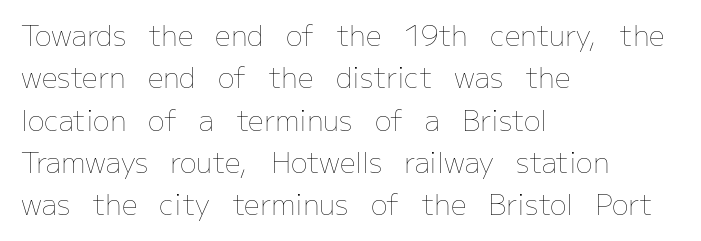
The image shows 28 px thin type, upright; set left-aligned, normal line spacing (1.51x), normal letter spacing, not underlined; low stroke contrast and a medium x-height.
